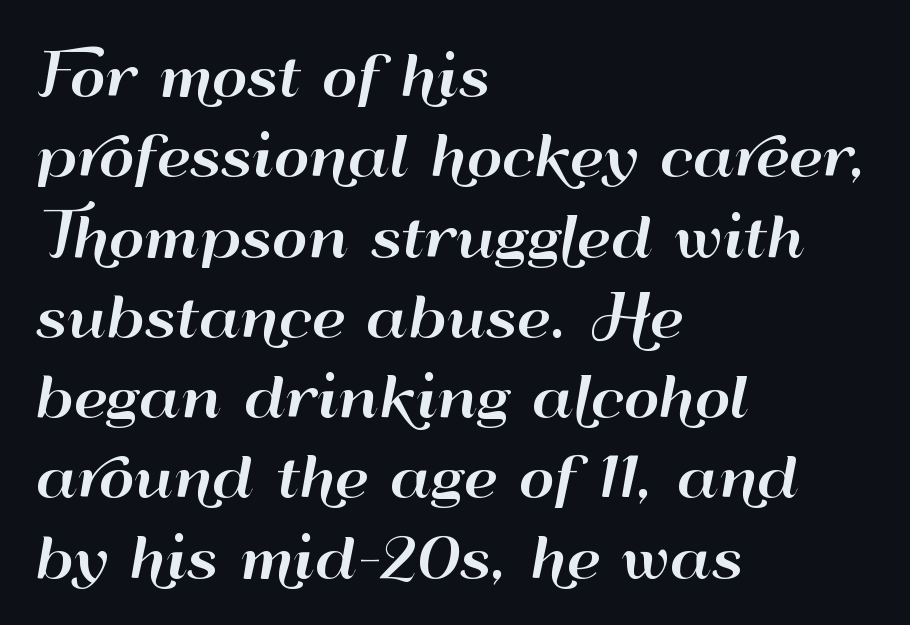
{"serif": "no", "width": "wide", "stroke_contrast": "high", "x_height": "small", "monospaced": "no", "underline": "no", "align": "left", "line_spacing": "normal", "line_spacing_ratio": 1.46, "letter_spacing": "normal", "letter_spacing_em": 0.0, "glyph_px": 55}
